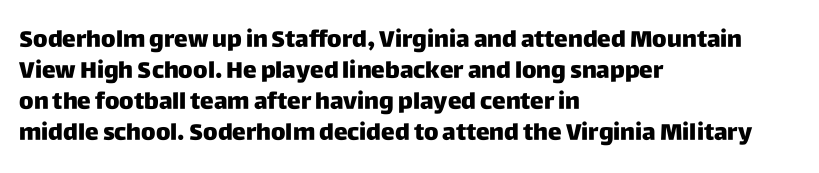
Q: Is the text bold? A: Yes.
Q: Is the text italic (slanted)? A: No, it is upright.
Q: Is the text underlined? A: No.
Q: How is the paragraph aligned? A: Left-aligned.
Q: Is the spacing between letters normal or unusually wide? A: Normal.
Q: Is the spacing between lines tight, normal or loose? A: Normal.
